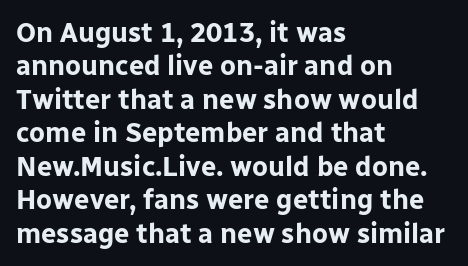
The image shows 27 px bold type, upright; set left-aligned, line spacing 1.24x, normal letter spacing, not underlined.
